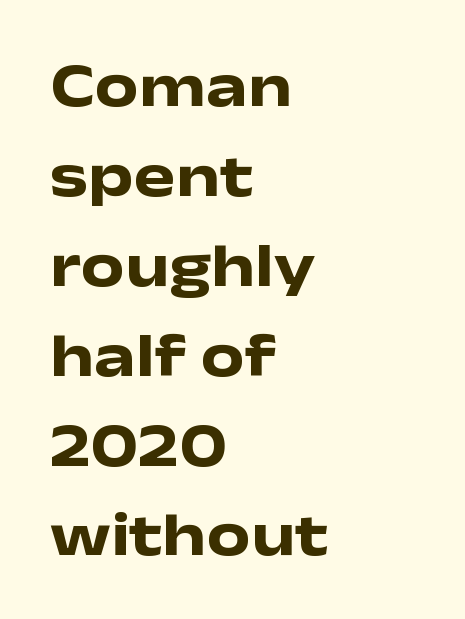
Q: Is the text bold? A: Yes.
Q: Is the text italic (slanted)? A: No, it is upright.
Q: Is the typeface a serif or a sans-serif typeface? A: Sans-serif.
Q: Is the text underlined? A: No.
Q: How is the paragraph aligned? A: Left-aligned.
Q: Is the spacing between letters normal or unusually wide? A: Normal.
Q: Is the spacing between lines tight, normal or loose? A: Normal.
Q: Width (condensed, normal, or wide)? A: Wide.
Q: Stroke contrast? A: Low.
Q: x-height? A: Medium.
Q: Monospaced? A: No.
